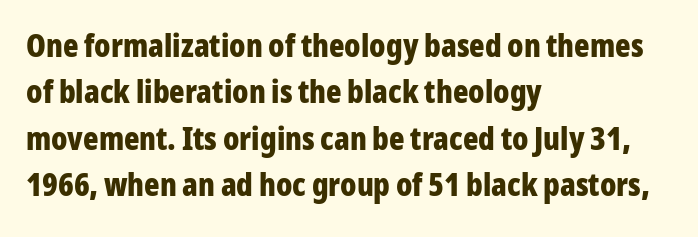
{"serif": "no", "italic": "no", "bold": "yes", "weight": "bold", "width": "condensed", "stroke_contrast": "low", "x_height": "medium", "monospaced": "no", "underline": "no", "align": "left", "line_spacing": "normal", "line_spacing_ratio": 1.45, "letter_spacing": "normal", "letter_spacing_em": 0.0, "glyph_px": 32}
